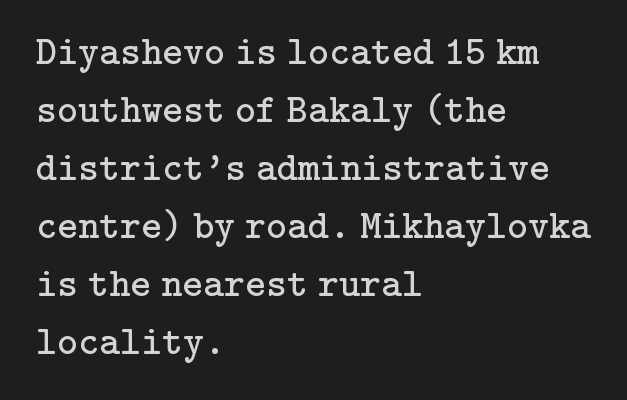
Words float on clear page, feet unadorned. The rows are spaced the way most documents space them. All the whitespace from short lines collects on the right. Honestly, the letter spacing is just normal — you wouldn't notice it. To sum up the face: it has serifs. The typography opts for an upright posture over an oblique one.
